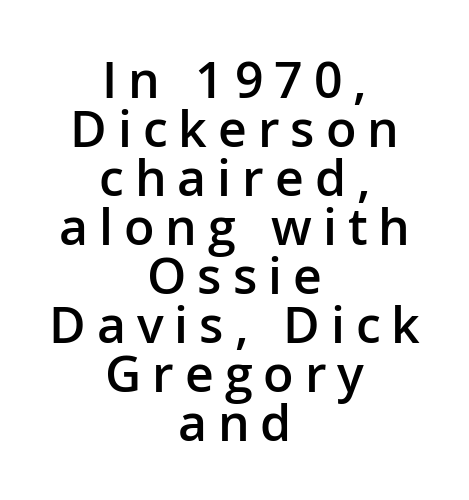
{"serif": "no", "italic": "no", "bold": "semi", "weight": "semibold", "width": "normal", "stroke_contrast": "low", "x_height": "medium", "monospaced": "no", "underline": "no", "align": "center", "line_spacing": "tight", "line_spacing_ratio": 0.98, "letter_spacing": "wide", "letter_spacing_em": 0.22, "glyph_px": 50}
